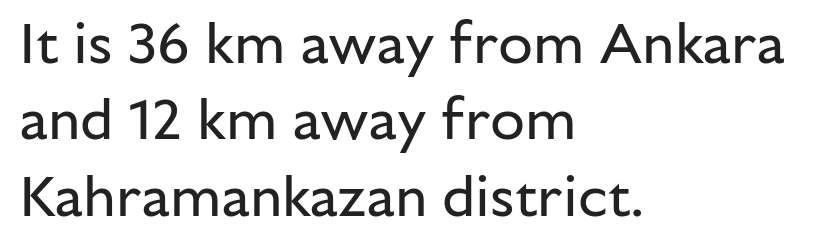
{"serif": "no", "italic": "no", "bold": "no", "weight": "regular", "width": "normal", "stroke_contrast": "low", "x_height": "medium", "monospaced": "no", "underline": "no", "align": "left", "line_spacing": "normal", "line_spacing_ratio": 1.34, "letter_spacing": "normal", "letter_spacing_em": 0.0, "glyph_px": 57}
